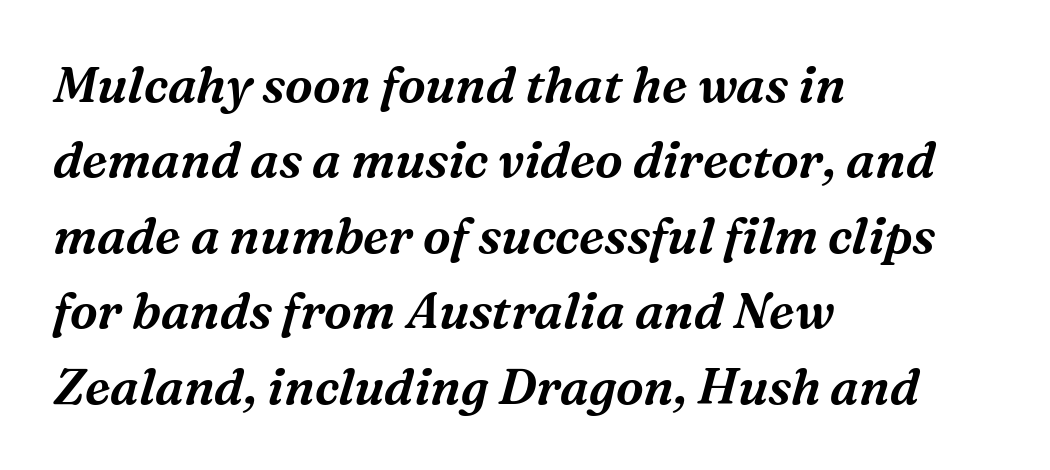
The letterforms sit shoulder to shoulder at normal distance. Check the space under the baseline: it is left empty. Italic: yes, the glyphs are oblique. The face used here is proportionally spaced, like ordinary book or web type. Honestly, the row spacing looks completely unremarkable.
